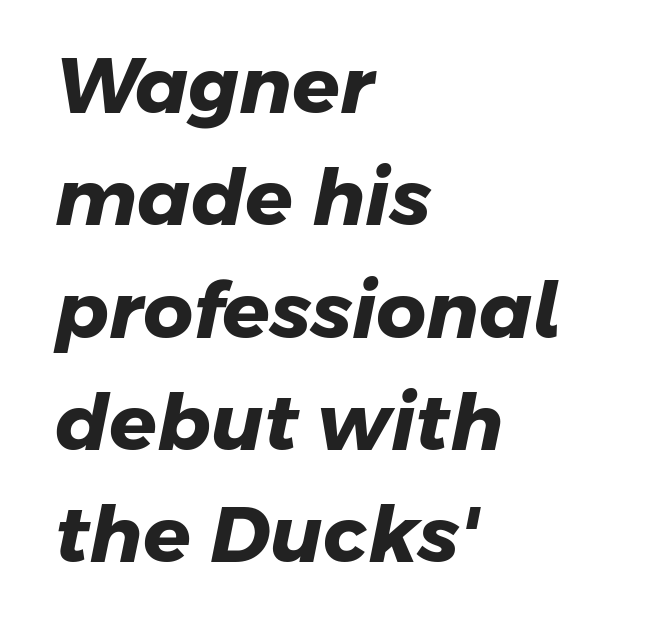
{"serif": "no", "bold": "yes", "weight": "heavy", "width": "normal", "stroke_contrast": "low", "x_height": "medium", "monospaced": "no", "underline": "no", "align": "left", "line_spacing": "normal", "line_spacing_ratio": 1.44, "letter_spacing": "normal", "letter_spacing_em": 0.0, "glyph_px": 78}
